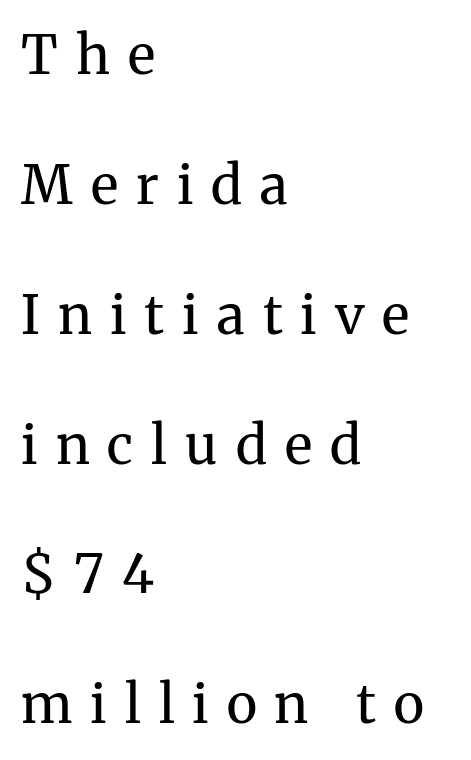
The image shows 53 px regular-weight serif type, upright; set left-aligned, loose line spacing (2.45x), unusually wide letter spacing (+0.34 em), not underlined; medium stroke contrast and a medium x-height.
